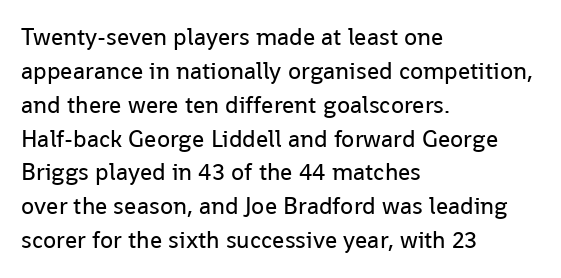
Decoration check: the copy has no underline. Teacher's note: observe the even left margin — that is flush-left alignment. Interline gaps are of average width in this sample. No chunkiness to these letters — they're not bold. These lines were composed using upright roman letters.
